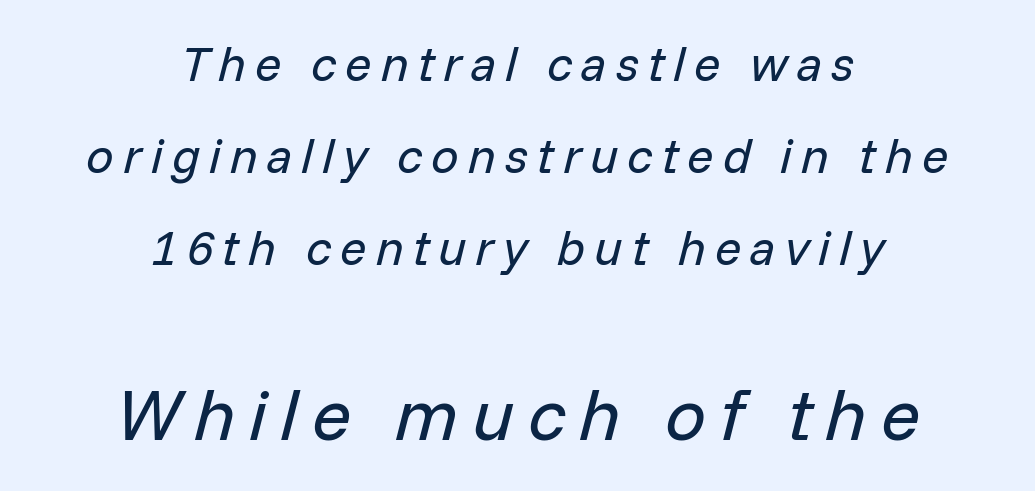
{"italic": "yes", "lean": "right", "slant_degrees": 14, "bold": "no", "weight": "regular", "width": "normal", "stroke_contrast": "low", "x_height": "medium", "monospaced": "no", "underline": "no", "align": "center", "line_spacing_ratio": 1.88, "larger_block": "second", "size_ratio": 1.49, "glyph_px": 73}
